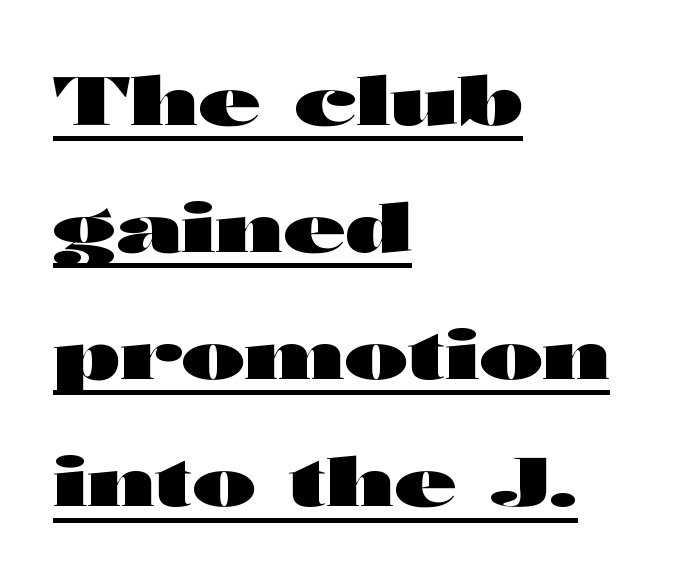
The image shows 68 px heavy, wide type, upright; set left-aligned, line spacing 1.87x, normal letter spacing, underlined; high stroke contrast and a medium x-height.
